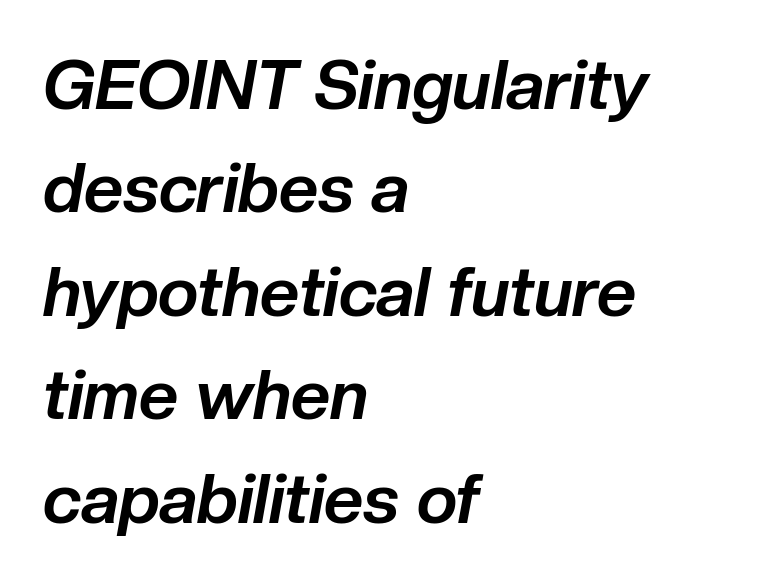
The image shows 69 px bold type, italic (leaning right); set left-aligned, normal line spacing (1.5x), normal letter spacing, not underlined; low stroke contrast and a medium x-height.
